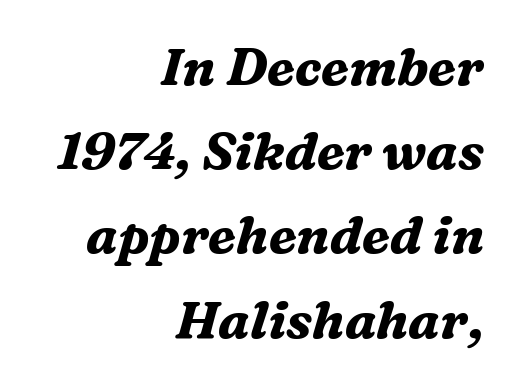
{"serif": "yes", "italic": "yes", "lean": "right", "slant_degrees": 16, "bold": "yes", "weight": "bold", "width": "normal", "stroke_contrast": "medium", "x_height": "medium", "monospaced": "no", "underline": "no", "align": "right", "line_spacing": "normal", "line_spacing_ratio": 1.62, "letter_spacing": "normal", "letter_spacing_em": 0.0, "glyph_px": 52}
